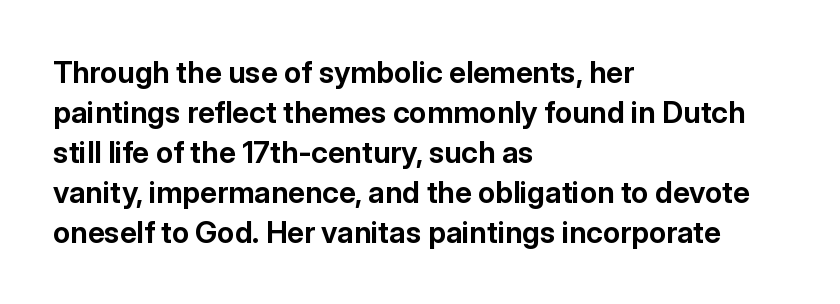
The image shows 30 px bold sans-serif type, upright; set left-aligned, normal line spacing (1.33x), normal letter spacing, not underlined; low stroke contrast and a medium x-height.
